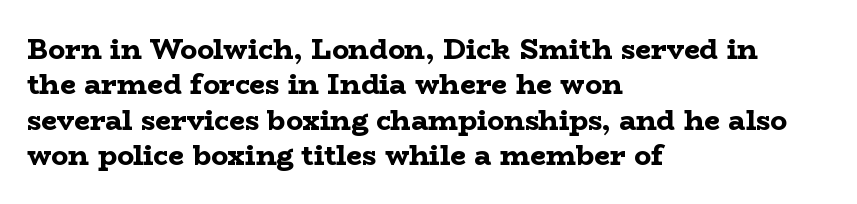
Q: Is the text bold? A: Yes.
Q: Is the text italic (slanted)? A: No, it is upright.
Q: Is the typeface a serif or a sans-serif typeface? A: Serif.
Q: Is the text underlined? A: No.
Q: How is the paragraph aligned? A: Left-aligned.
Q: Is the spacing between letters normal or unusually wide? A: Normal.
Q: Is the spacing between lines tight, normal or loose? A: Normal.
Q: Width (condensed, normal, or wide)? A: Wide.
Q: Stroke contrast? A: Low.
Q: x-height? A: Medium.
Q: Monospaced? A: No.
